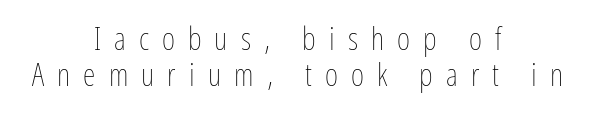
Q: Is the text bold? A: No.
Q: Is the text italic (slanted)? A: No, it is upright.
Q: Is the text underlined? A: No.
Q: How is the paragraph aligned? A: Centered.
Q: Is the spacing between letters normal or unusually wide? A: Unusually wide.
Q: Is the spacing between lines tight, normal or loose? A: Tight.
Q: Width (condensed, normal, or wide)? A: Condensed.
Q: Stroke contrast? A: Low.
Q: x-height? A: Medium.
Q: Monospaced? A: No.
